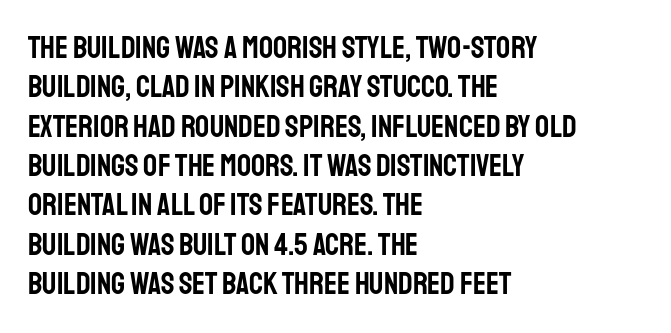
Q: Is the text italic (slanted)? A: No, it is upright.
Q: Is the typeface a serif or a sans-serif typeface? A: Sans-serif.
Q: Is the text underlined? A: No.
Q: How is the paragraph aligned? A: Left-aligned.
Q: Is the spacing between letters normal or unusually wide? A: Normal.
Q: Is the spacing between lines tight, normal or loose? A: Normal.
Q: Width (condensed, normal, or wide)? A: Condensed.
Q: Stroke contrast? A: Low.
Q: x-height? A: Large.
Q: Monospaced? A: No.
